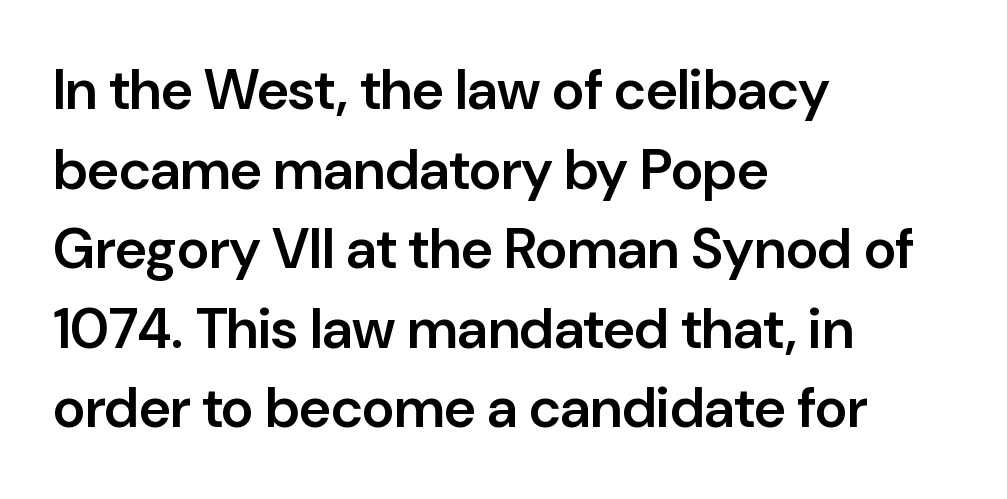
{"serif": "no", "italic": "no", "bold": "semi", "weight": "semibold", "width": "normal", "stroke_contrast": "low", "x_height": "medium", "monospaced": "no", "underline": "no", "align": "left", "line_spacing": "normal", "line_spacing_ratio": 1.42, "letter_spacing": "normal", "letter_spacing_em": 0.0, "glyph_px": 56}
